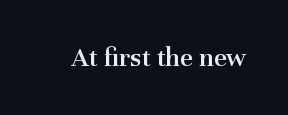
Q: Is the text bold? A: Semi-bold.
Q: Is the text italic (slanted)? A: No, it is upright.
Q: Is the typeface a serif or a sans-serif typeface? A: Serif.
Q: Is the text underlined? A: No.
Q: Is the spacing between letters normal or unusually wide? A: Normal.
Q: Width (condensed, normal, or wide)? A: Normal.
Q: Stroke contrast? A: Medium.
Q: x-height? A: Medium.
Q: Monospaced? A: No.
